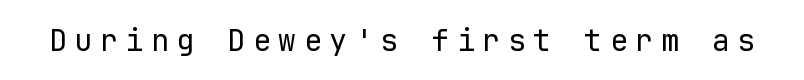
Students, note that the glyphs here are deliberately spaced far apart. This sample uses a sans-serif face. Underline: absent. Stroke mass is kept to a normal reading level or below. Vertical strokes here are truly vertical. Note the uniform advance width — an 'i' takes as much space as an 'm'.
